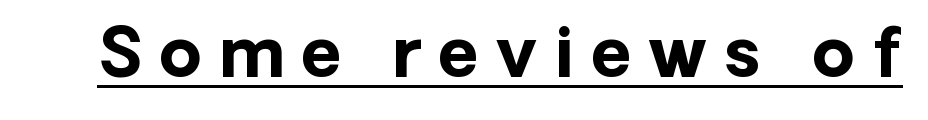
Q: Is the text bold? A: Yes.
Q: Is the text italic (slanted)? A: No, it is upright.
Q: Is the typeface a serif or a sans-serif typeface? A: Sans-serif.
Q: Is the text underlined? A: Yes.
Q: Is the spacing between letters normal or unusually wide? A: Unusually wide.
Q: Width (condensed, normal, or wide)? A: Normal.
Q: Stroke contrast? A: Low.
Q: x-height? A: Medium.
Q: Monospaced? A: No.
